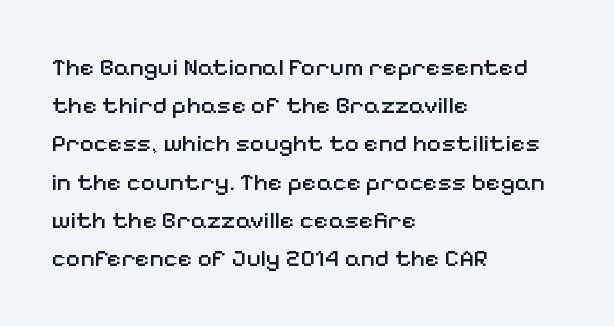
{"italic": "no", "bold": "no", "underline": "no", "align": "left", "line_spacing": "normal", "line_spacing_ratio": 1.53, "letter_spacing": "normal", "letter_spacing_em": 0.0, "glyph_px": 25}
